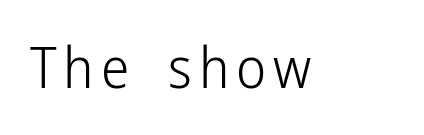
Q: Is the text bold? A: No.
Q: Is the text italic (slanted)? A: No, it is upright.
Q: Is the typeface a serif or a sans-serif typeface? A: Sans-serif.
Q: Is the text underlined? A: No.
Q: Width (condensed, normal, or wide)? A: Condensed.
Q: Stroke contrast? A: Low.
Q: x-height? A: Medium.
Q: Monospaced? A: No.
